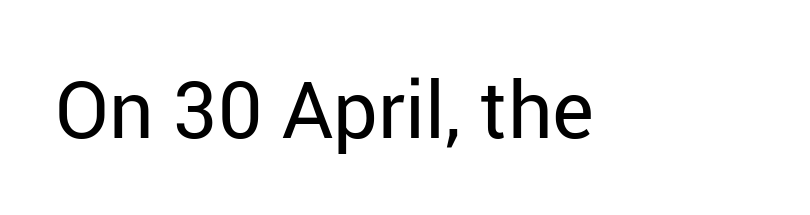
Q: Is the text bold? A: No.
Q: Is the text italic (slanted)? A: No, it is upright.
Q: Is the typeface a serif or a sans-serif typeface? A: Sans-serif.
Q: Is the text underlined? A: No.
Q: Is the spacing between letters normal or unusually wide? A: Normal.
Q: Width (condensed, normal, or wide)? A: Normal.
Q: Stroke contrast? A: Low.
Q: x-height? A: Medium.
Q: Monospaced? A: No.
